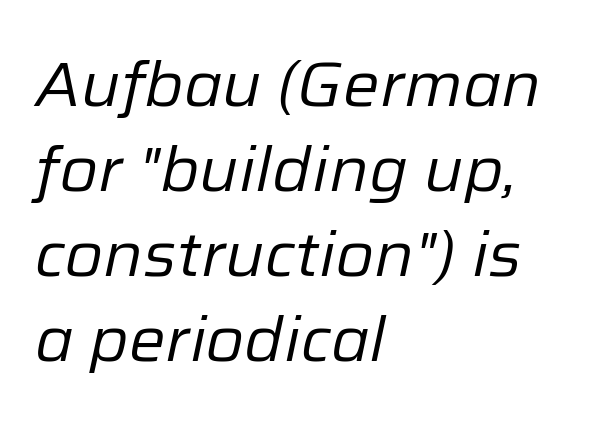
{"italic": "yes", "lean": "right", "slant_degrees": 12, "bold": "no", "weight": "regular", "width": "normal", "stroke_contrast": "low", "x_height": "medium", "monospaced": "no", "underline": "no", "align": "left", "line_spacing": "normal", "line_spacing_ratio": 1.37, "letter_spacing": "normal", "letter_spacing_em": 0.0, "glyph_px": 62}
